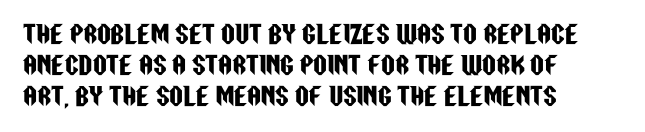
The rag falls on the right side of this text block. How would I describe the line gaps? Plain and ordinary. Ordinary non-slanted type is in use. The gaps between neighbouring characters are ordinary and unremarkable.
